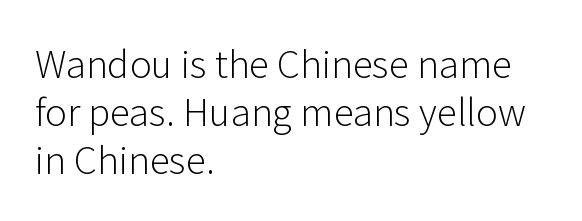
The image shows 37 px light sans-serif type, upright; set left-aligned, normal line spacing (1.3x), normal letter spacing, not underlined; low stroke contrast and a medium x-height.
